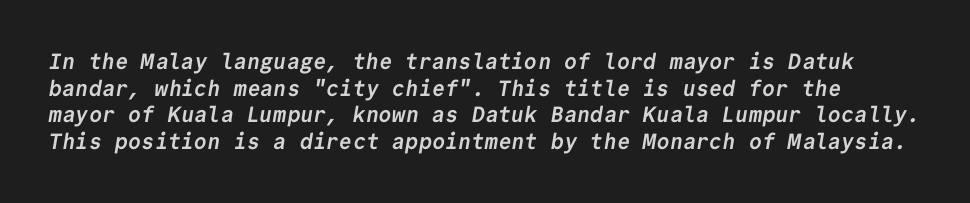
{"bold": "yes", "underline": "no", "line_spacing_ratio": 1.21, "letter_spacing": "normal", "letter_spacing_em": 0.0, "glyph_px": 22}
